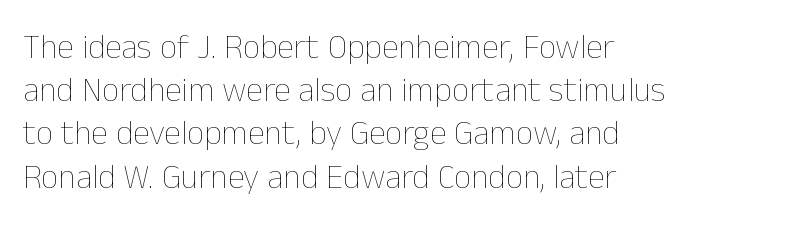
{"italic": "no", "bold": "no", "weight": "thin", "width": "normal", "stroke_contrast": "low", "x_height": "medium", "monospaced": "no", "underline": "no", "align": "left", "line_spacing": "normal", "line_spacing_ratio": 1.27, "letter_spacing": "normal", "letter_spacing_em": 0.0, "glyph_px": 34}
